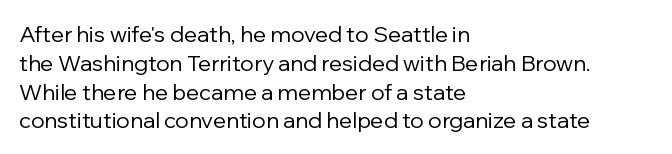
{"italic": "no", "bold": "no", "underline": "no", "align": "left", "line_spacing": "normal", "line_spacing_ratio": 1.31, "letter_spacing": "normal", "letter_spacing_em": 0.0, "glyph_px": 22}
